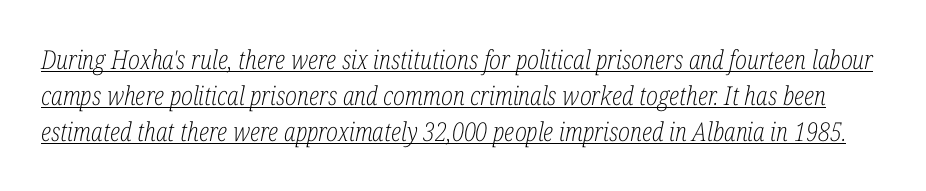
Honestly, the underline is the first thing you notice here. The face looks like a standard text weight, possibly lighter. Interline gaps are of average width in this sample. Look at the tracking — it's just the regular setting, nothing added. Does the lettering tilt? It does — this is italic.
